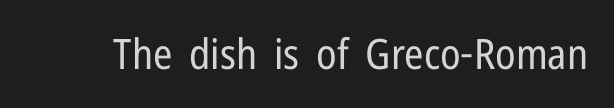
The baseline area is clear. The axis of the letterforms is exactly vertical. Letterform terminals end flat and unadorned throughout the passage. Weight class: somewhere from thin through regular. Short note: letters normally spaced. Looks like regular typesetting: each glyph gets only the width it needs.
